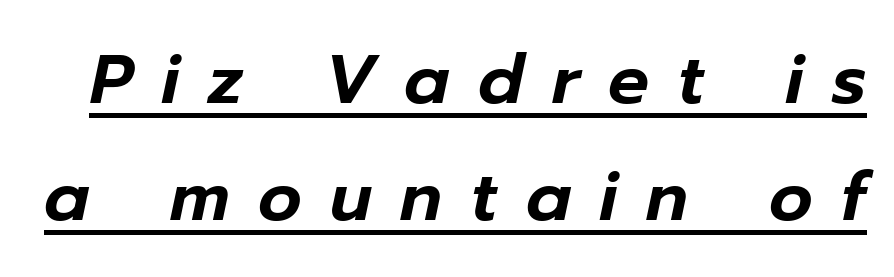
Q: Is the text italic (slanted)? A: Yes, it leans right by about 12 degrees.
Q: Is the text underlined? A: Yes.
Q: Is the spacing between letters normal or unusually wide? A: Unusually wide.
Q: Width (condensed, normal, or wide)? A: Normal.
Q: Stroke contrast? A: Low.
Q: x-height? A: Medium.
Q: Monospaced? A: No.
